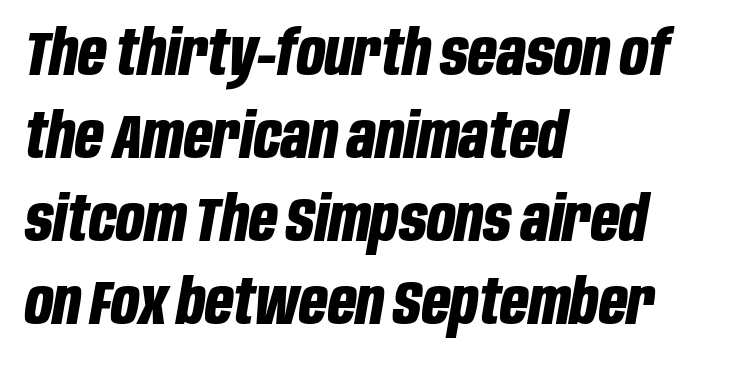
Q: Is the text bold? A: Yes.
Q: Is the text italic (slanted)? A: Yes, it leans right by about 10 degrees.
Q: Is the text underlined? A: No.
Q: How is the paragraph aligned? A: Left-aligned.
Q: Is the spacing between letters normal or unusually wide? A: Normal.
Q: Is the spacing between lines tight, normal or loose? A: Normal.
Q: Width (condensed, normal, or wide)? A: Condensed.
Q: Stroke contrast? A: Low.
Q: x-height? A: Large.
Q: Monospaced? A: No.
